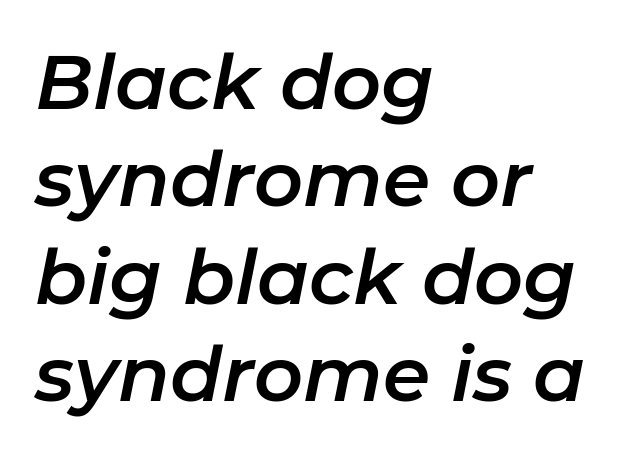
Q: Is the text italic (slanted)? A: Yes, it leans right by about 11 degrees.
Q: Is the text underlined? A: No.
Q: How is the paragraph aligned? A: Left-aligned.
Q: Is the spacing between letters normal or unusually wide? A: Normal.
Q: Is the spacing between lines tight, normal or loose? A: Normal.
Q: Width (condensed, normal, or wide)? A: Normal.
Q: Stroke contrast? A: Low.
Q: x-height? A: Medium.
Q: Monospaced? A: No.
